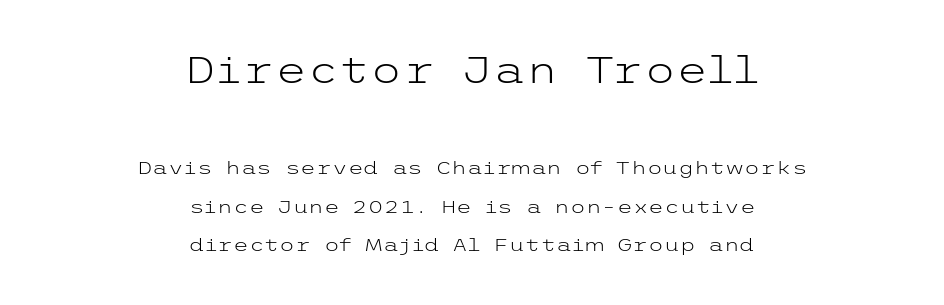
The image shows 37 px light, wide sans-serif type, upright; set centered, loose line spacing (2.13x), normal letter spacing, not underlined; the first (top) block is 2.06x larger; low stroke contrast and a medium x-height.
